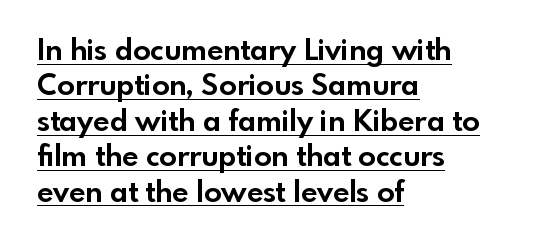
Q: Is the text bold? A: Yes.
Q: Is the text italic (slanted)? A: No, it is upright.
Q: Is the typeface a serif or a sans-serif typeface? A: Sans-serif.
Q: Is the text underlined? A: Yes.
Q: How is the paragraph aligned? A: Left-aligned.
Q: Is the spacing between letters normal or unusually wide? A: Normal.
Q: Width (condensed, normal, or wide)? A: Normal.
Q: x-height? A: Small.
Q: Monospaced? A: No.
